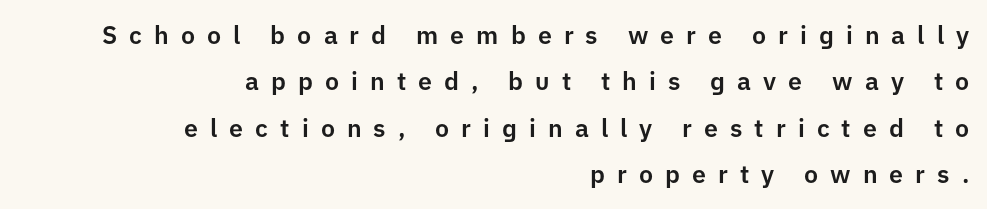
{"italic": "no", "underline": "no", "align": "right", "line_spacing_ratio": 1.86, "letter_spacing": "wide", "letter_spacing_em": 0.48, "glyph_px": 25}
